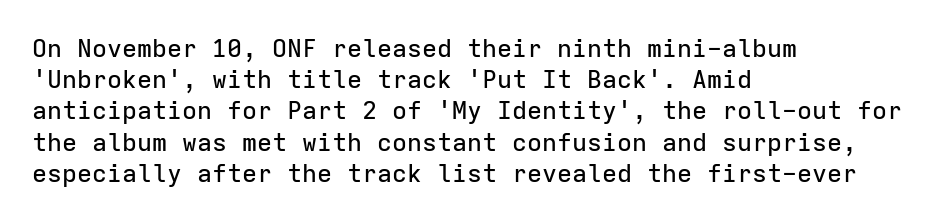
If you drew a line through each stem, it would be perfectly vertical. Leading: standard. The setting favours the left margin, as ordinary paragraphs usually do. Nobody touched the tracking dial on this one. Lines of text with bare space underneath.
